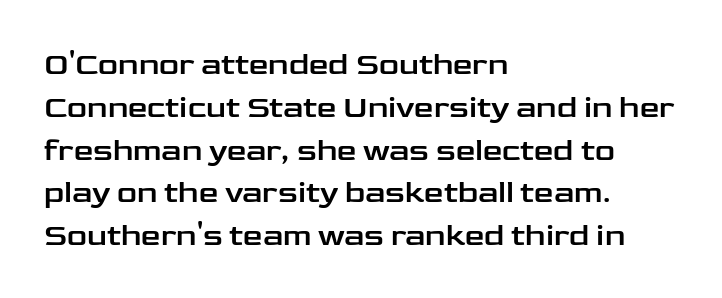
Q: Is the text italic (slanted)? A: No, it is upright.
Q: Is the typeface a serif or a sans-serif typeface? A: Sans-serif.
Q: Is the text underlined? A: No.
Q: How is the paragraph aligned? A: Left-aligned.
Q: Is the spacing between letters normal or unusually wide? A: Normal.
Q: Is the spacing between lines tight, normal or loose? A: Normal.
Q: Width (condensed, normal, or wide)? A: Wide.
Q: Stroke contrast? A: Low.
Q: x-height? A: Medium.
Q: Monospaced? A: No.
